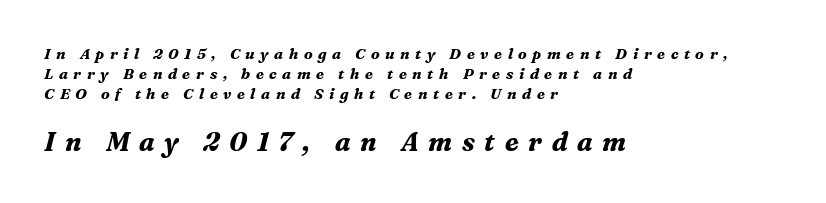
The image shows 26 px bold type, italic (leaning right); set left-aligned, normal line spacing (1.34x), unusually wide letter spacing (+0.37 em), not underlined; the second (bottom) block is 1.73x larger.
